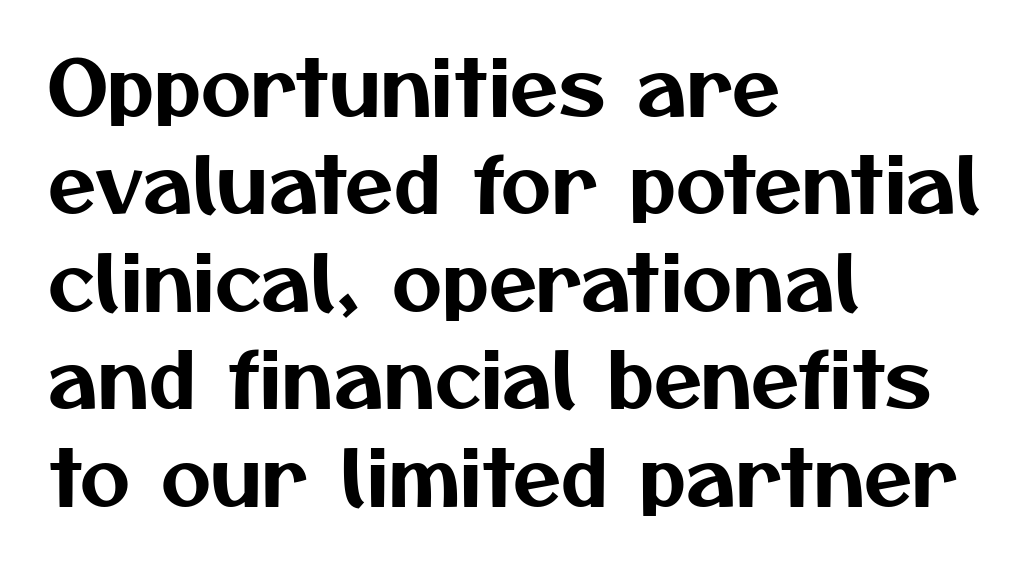
The image shows 78 px sans-serif type; set left-aligned, normal line spacing (1.25x), normal letter spacing, not underlined; medium stroke contrast and a medium x-height.
